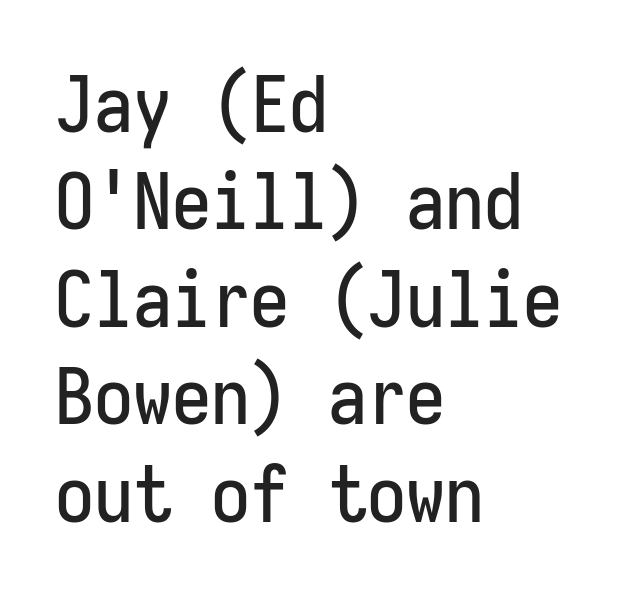
Q: Is the text italic (slanted)? A: No, it is upright.
Q: Is the typeface a serif or a sans-serif typeface? A: Sans-serif.
Q: Is the text underlined? A: No.
Q: How is the paragraph aligned? A: Left-aligned.
Q: Is the spacing between letters normal or unusually wide? A: Normal.
Q: Is the spacing between lines tight, normal or loose? A: Normal.
Q: Width (condensed, normal, or wide)? A: Condensed.
Q: Stroke contrast? A: Low.
Q: x-height? A: Medium.
Q: Monospaced? A: Yes.
